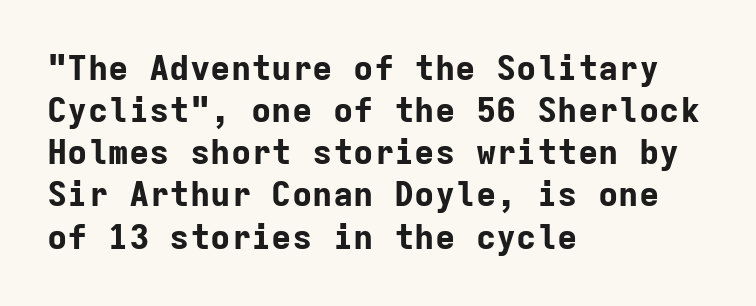
{"serif": "no", "italic": "no", "bold": "yes", "weight": "bold", "width": "normal", "stroke_contrast": "low", "x_height": "medium", "monospaced": "yes", "underline": "no", "align": "left", "line_spacing_ratio": 1.24, "letter_spacing": "normal", "letter_spacing_em": 0.0, "glyph_px": 34}
